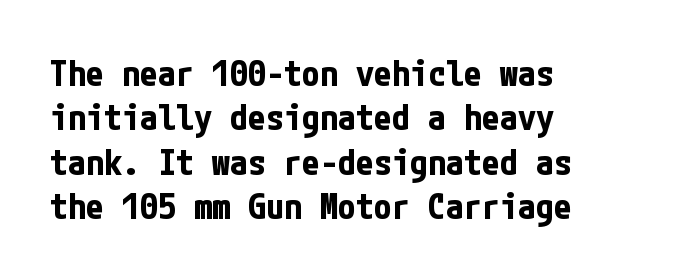
{"serif": "no", "italic": "no", "bold": "yes", "weight": "bold", "width": "condensed", "stroke_contrast": "low", "x_height": "medium", "underline": "no", "align": "left", "line_spacing_ratio": 1.23, "letter_spacing": "normal", "letter_spacing_em": 0.0, "glyph_px": 36}
